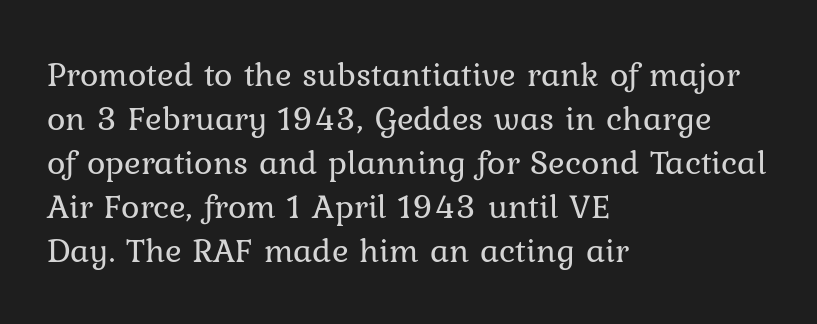
The passage shown is typed in a proportional face where columns would drift. What's the leading like? Ordinary, nothing unusual. The typography opts for an upright posture over an oblique one. Rule under the text: the space is simply empty.
